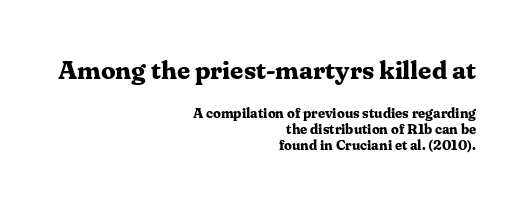
The foot of each line stays bare and open. Notice how the passage keeps a crisp vertical edge on the right only. A typesetter would mark this as roman, not italic. Large over small — that's the arrangement of the two blocks here.
